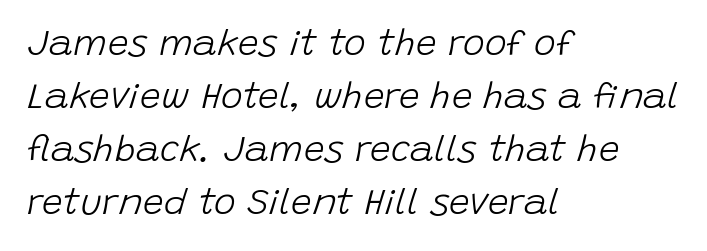
{"italic": "yes", "lean": "right", "slant_degrees": 15, "bold": "no", "weight": "light", "width": "normal", "stroke_contrast": "low", "x_height": "large", "monospaced": "no", "underline": "no", "align": "left", "line_spacing": "normal", "line_spacing_ratio": 1.43, "letter_spacing": "normal", "letter_spacing_em": 0.0, "glyph_px": 37}
